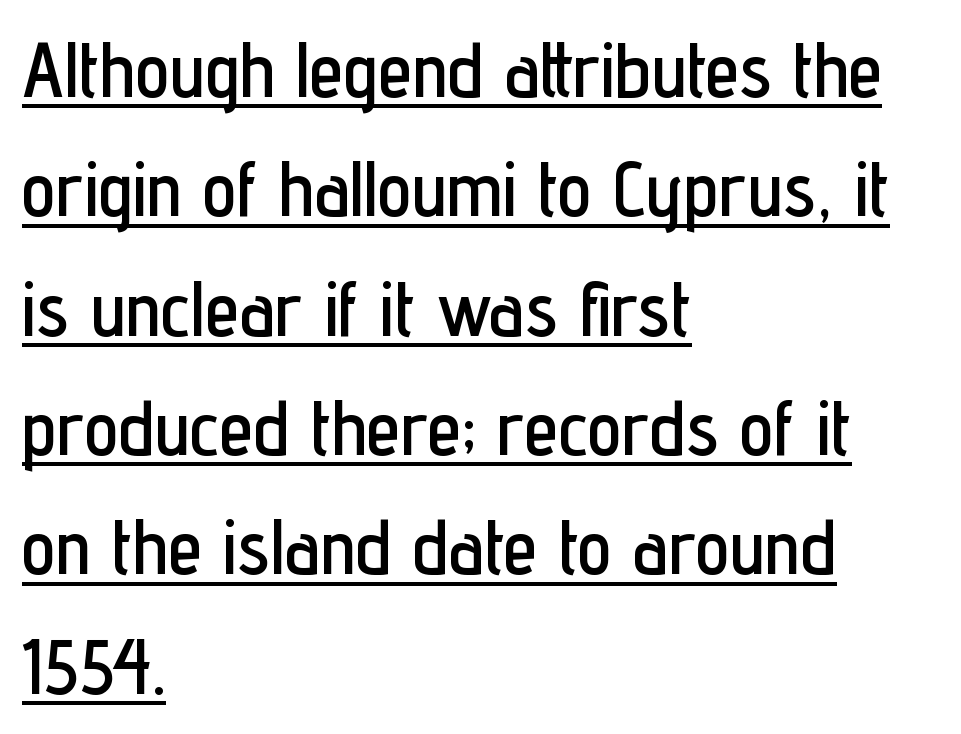
Q: Is the text italic (slanted)? A: No, it is upright.
Q: Is the typeface a serif or a sans-serif typeface? A: Sans-serif.
Q: Is the text underlined? A: Yes.
Q: How is the paragraph aligned? A: Left-aligned.
Q: Is the spacing between letters normal or unusually wide? A: Normal.
Q: Is the spacing between lines tight, normal or loose? A: Normal.
Q: Width (condensed, normal, or wide)? A: Condensed.
Q: Stroke contrast? A: Low.
Q: x-height? A: Medium.
Q: Monospaced? A: No.
